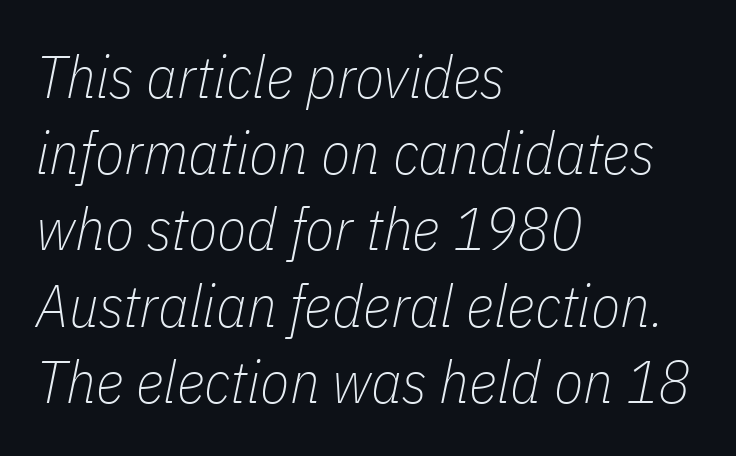
{"italic": "yes", "lean": "right", "slant_degrees": 11, "bold": "no", "weight": "thin", "width": "condensed", "stroke_contrast": "low", "x_height": "medium", "monospaced": "no", "underline": "no", "align": "left", "line_spacing": "normal", "line_spacing_ratio": 1.27, "letter_spacing": "normal", "letter_spacing_em": 0.0, "glyph_px": 60}
